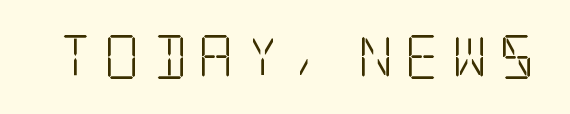
{"serif": "yes", "italic": "no", "bold": "no", "weight": "light", "width": "condensed", "stroke_contrast": "low", "x_height": "large", "underline": "no", "letter_spacing": "wide", "letter_spacing_em": 0.25, "glyph_px": 44}
